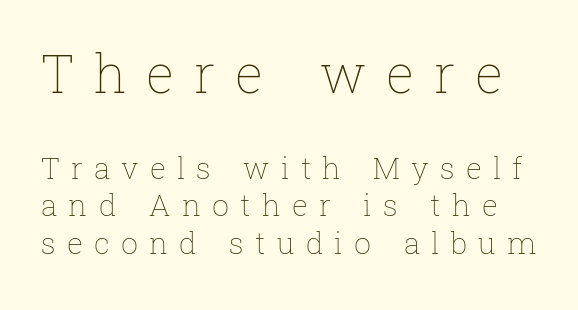
{"italic": "no", "bold": "no", "weight": "thin", "width": "normal", "stroke_contrast": "low", "x_height": "medium", "monospaced": "no", "underline": "no", "line_spacing_ratio": 1.24, "letter_spacing": "wide", "letter_spacing_em": 0.37, "larger_block": "first", "size_ratio": 1.77, "glyph_px": 53}
